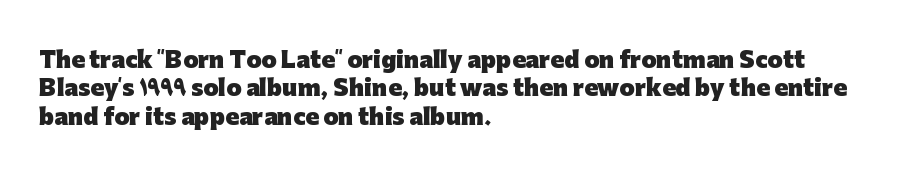
{"italic": "no", "bold": "yes", "underline": "no", "align": "left", "line_spacing": "normal", "line_spacing_ratio": 1.29, "letter_spacing": "normal", "letter_spacing_em": 0.0, "glyph_px": 22}
